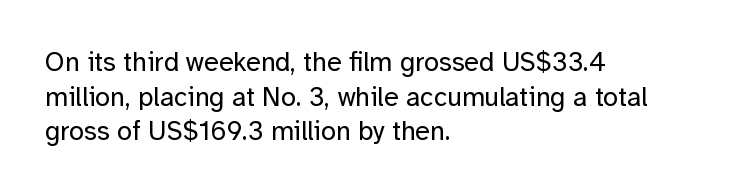
The image shows 27 px text type, upright; set left-aligned, normal line spacing (1.28x), normal letter spacing, not underlined.
